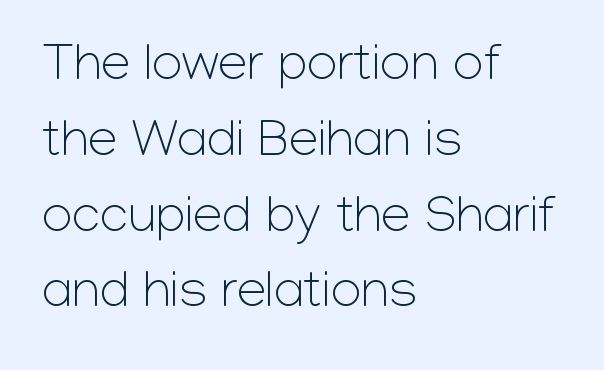
No heavy texture on the line: the type isn't bold. Does the leading feel generous? No, just average. Every row of glyphs begins at an identical x-position on the left. Is this a fixed-width face? No — the glyphs have proportional, varying widths. Look at the tracking — it's just the regular setting, nothing added.
